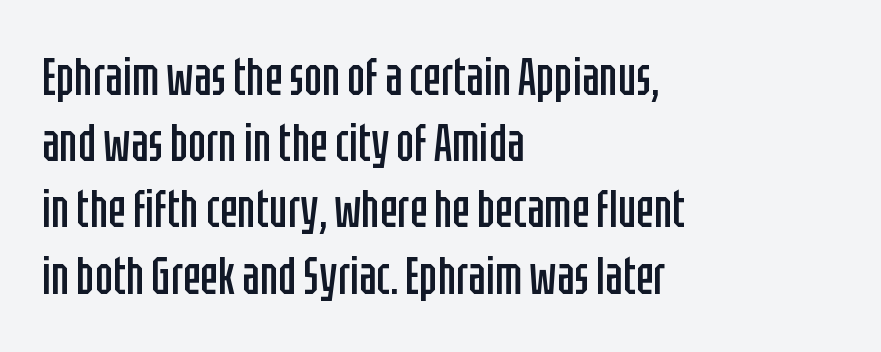
Q: Is the text bold? A: No.
Q: Is the text italic (slanted)? A: No, it is upright.
Q: Is the typeface a serif or a sans-serif typeface? A: Sans-serif.
Q: Is the text underlined? A: No.
Q: How is the paragraph aligned? A: Left-aligned.
Q: Is the spacing between letters normal or unusually wide? A: Normal.
Q: Is the spacing between lines tight, normal or loose? A: Normal.
Q: Width (condensed, normal, or wide)? A: Condensed.
Q: Stroke contrast? A: Low.
Q: x-height? A: Large.
Q: Monospaced? A: No.
